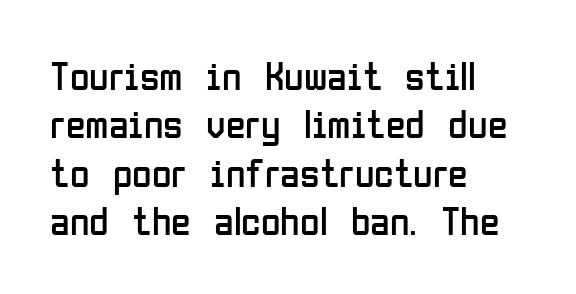
The image shows 40 px regular-weight, condensed sans-serif type, upright; set left-aligned, line spacing 1.21x, normal letter spacing, not underlined; low stroke contrast and a medium x-height.
